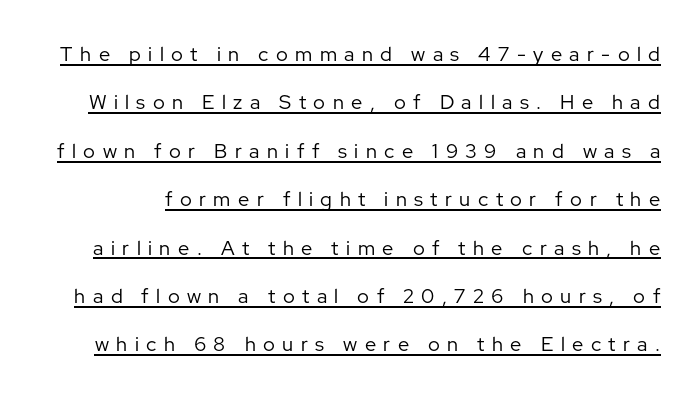
Q: Is the text bold? A: No.
Q: Is the text italic (slanted)? A: No, it is upright.
Q: Is the text underlined? A: Yes.
Q: Is the spacing between letters normal or unusually wide? A: Unusually wide.
Q: Is the spacing between lines tight, normal or loose? A: Loose.
